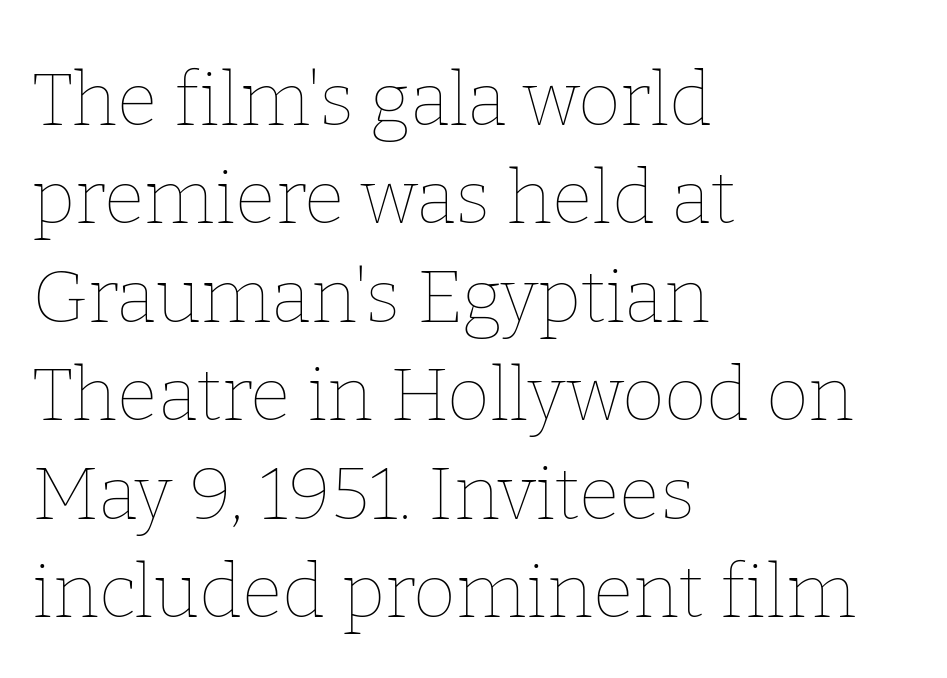
Q: Is the text bold? A: No.
Q: Is the text italic (slanted)? A: No, it is upright.
Q: Is the text underlined? A: No.
Q: How is the paragraph aligned? A: Left-aligned.
Q: Is the spacing between letters normal or unusually wide? A: Normal.
Q: Is the spacing between lines tight, normal or loose? A: Normal.
Q: Width (condensed, normal, or wide)? A: Normal.
Q: Stroke contrast? A: Low.
Q: x-height? A: Medium.
Q: Monospaced? A: No.
